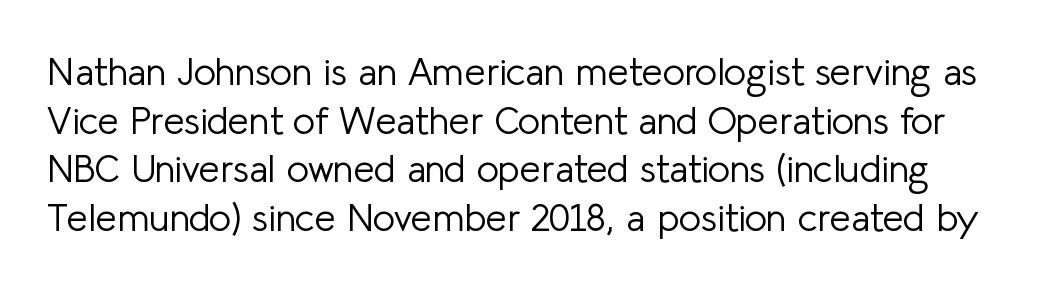
{"serif": "no", "italic": "no", "bold": "no", "weight": "light", "width": "normal", "stroke_contrast": "low", "x_height": "medium", "monospaced": "no", "underline": "no", "line_spacing": "normal", "line_spacing_ratio": 1.28, "letter_spacing": "normal", "letter_spacing_em": 0.0, "glyph_px": 38}
